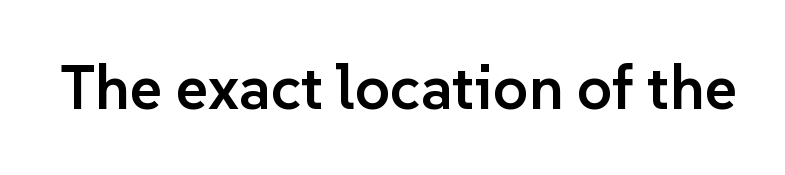
{"serif": "no", "italic": "no", "bold": "semi", "weight": "semibold", "width": "normal", "stroke_contrast": "low", "x_height": "medium", "monospaced": "no", "underline": "no", "letter_spacing": "normal", "letter_spacing_em": 0.0, "glyph_px": 62}
